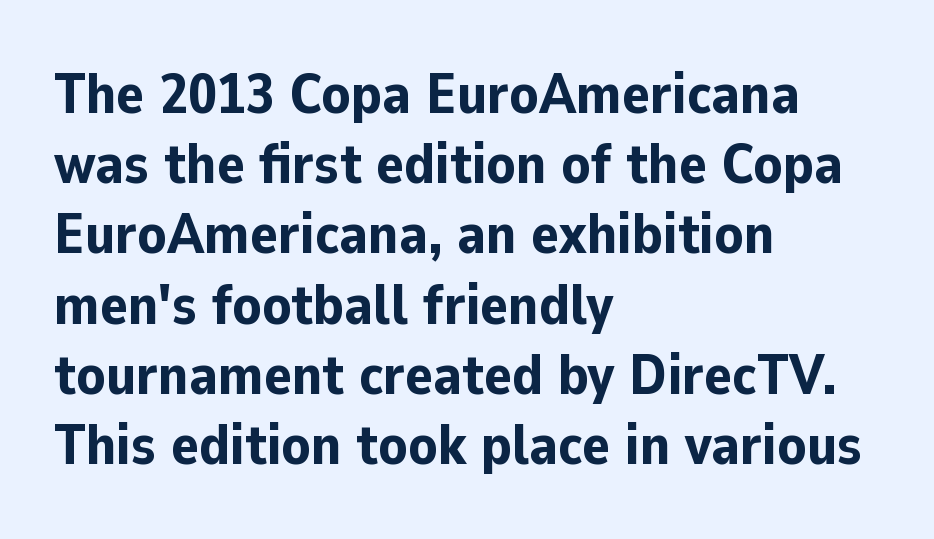
{"serif": "no", "italic": "no", "bold": "yes", "weight": "bold", "width": "normal", "stroke_contrast": "low", "x_height": "medium", "monospaced": "no", "underline": "no", "align": "left", "line_spacing_ratio": 1.21, "letter_spacing": "normal", "letter_spacing_em": 0.0, "glyph_px": 58}
